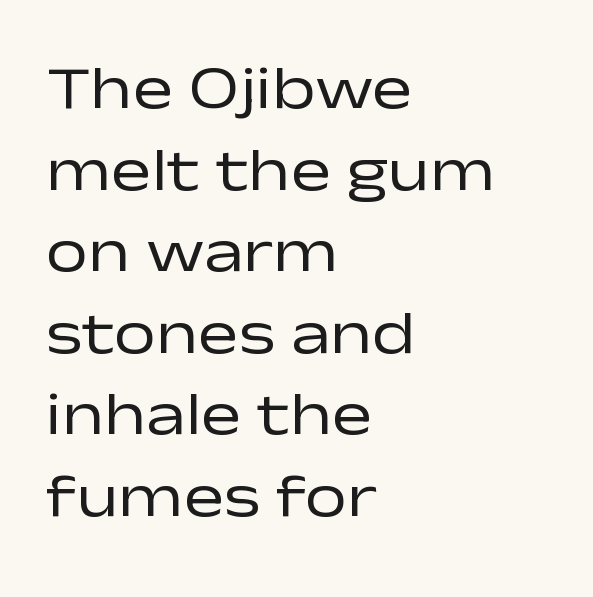
The image shows 60 px regular-weight, wide sans-serif type, upright; set left-aligned, normal line spacing (1.36x), normal letter spacing, not underlined; low stroke contrast and a medium x-height.
